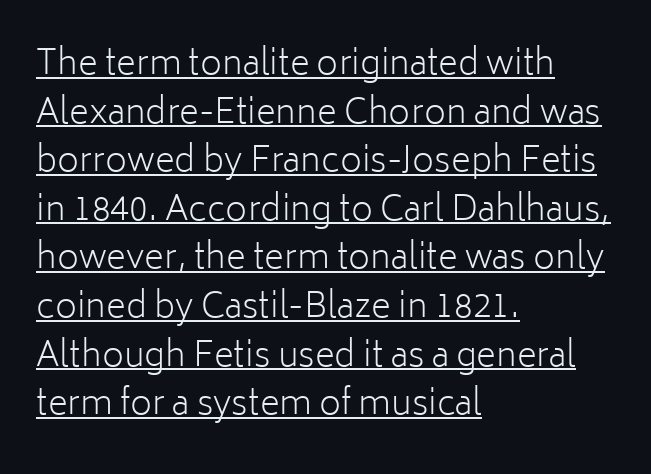
{"serif": "no", "italic": "no", "bold": "no", "weight": "light", "width": "normal", "stroke_contrast": "low", "x_height": "medium", "monospaced": "no", "underline": "yes", "align": "left", "line_spacing": "normal", "line_spacing_ratio": 1.43, "letter_spacing": "normal", "letter_spacing_em": 0.0, "glyph_px": 34}
